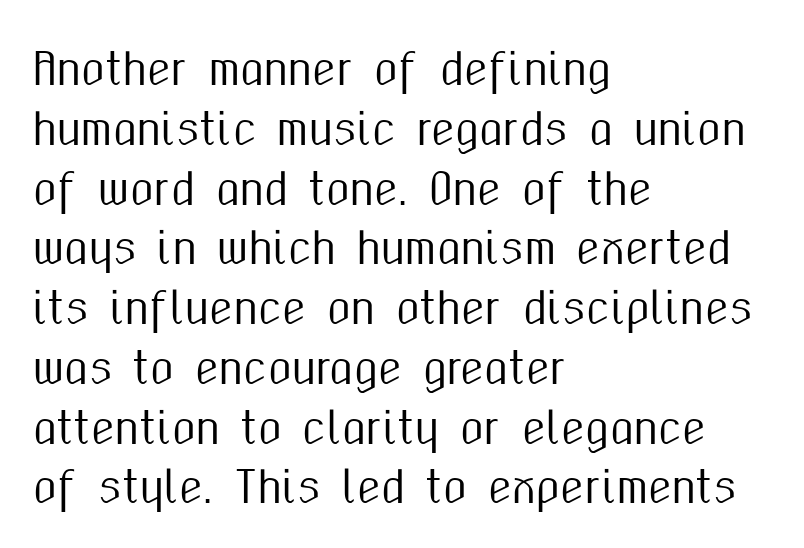
Alignment: flush left. This sample uses a sans-serif face. The rendering uses natural spacing where letterforms have individual widths. Do the letters lean? They stand straight.
